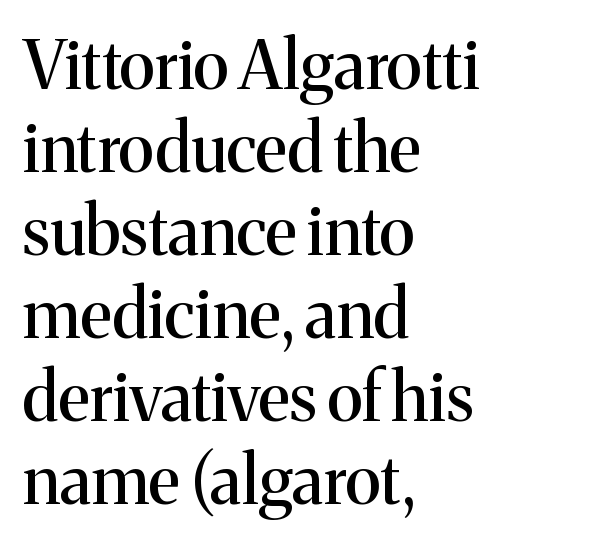
Q: Is the text italic (slanted)? A: No, it is upright.
Q: Is the typeface a serif or a sans-serif typeface? A: Serif.
Q: Is the text underlined? A: No.
Q: How is the paragraph aligned? A: Left-aligned.
Q: Is the spacing between letters normal or unusually wide? A: Normal.
Q: Width (condensed, normal, or wide)? A: Normal.
Q: Stroke contrast? A: Medium.
Q: x-height? A: Medium.
Q: Monospaced? A: No.
